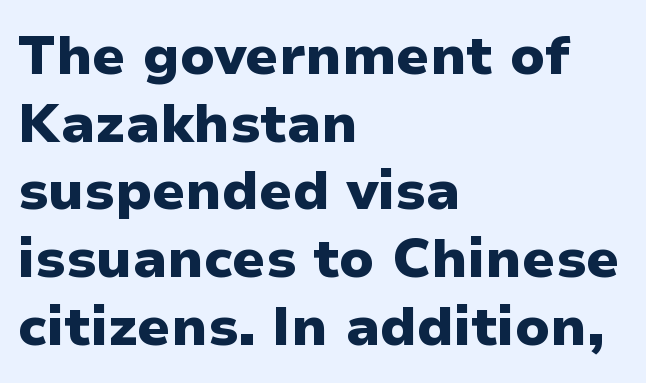
Emphasis by weight is at full strength: bold. Nobody touched the tracking dial on this one. If you drew a ruler down the left edge, every line would touch it. The face used here is a sans, in the tradition of grotesques and geometrics. Each letter keeps its own natural width here, so spacing adapts to shape.
